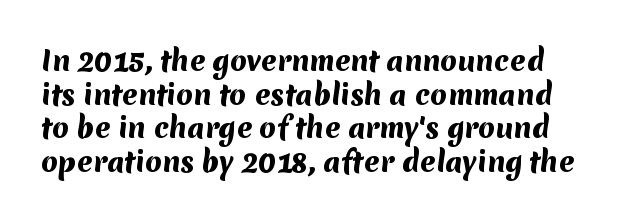
The image shows 27 px bold type; set normal line spacing (1.25x), normal letter spacing, not underlined.
